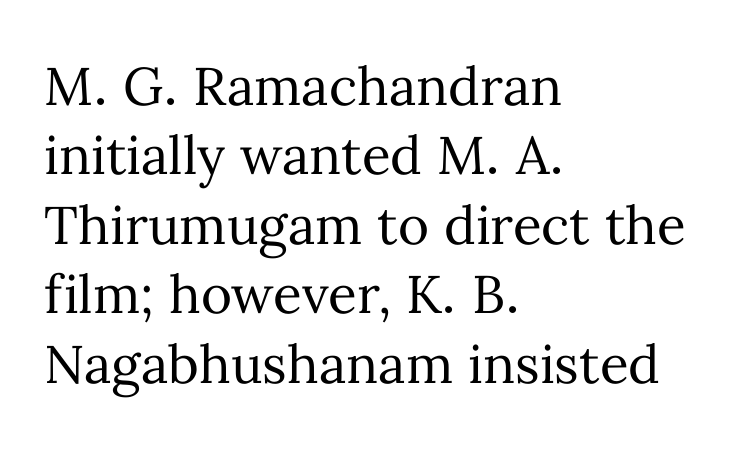
The letters advance in unequal steps, a hallmark of proportional type. Descenders hang freely into open space. Quick note: not italic, upright. A student would call this left alignment; a typographer would say flush left, rag right. Interline gaps are of average width in this sample.
